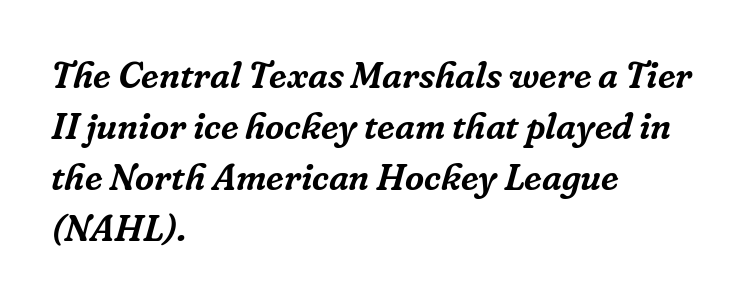
The image shows 37 px serif type, italic (leaning right); set left-aligned, normal line spacing (1.38x), normal letter spacing, not underlined; low stroke contrast and a medium x-height.
